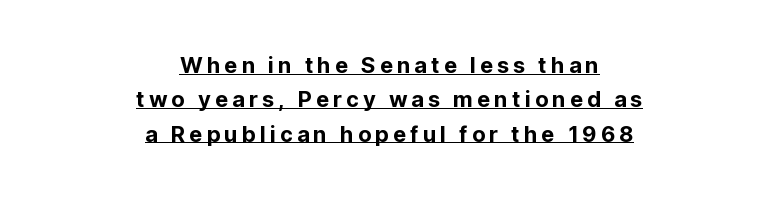
{"italic": "no", "underline": "yes", "align": "center", "line_spacing": "normal", "line_spacing_ratio": 1.56, "glyph_px": 22}
